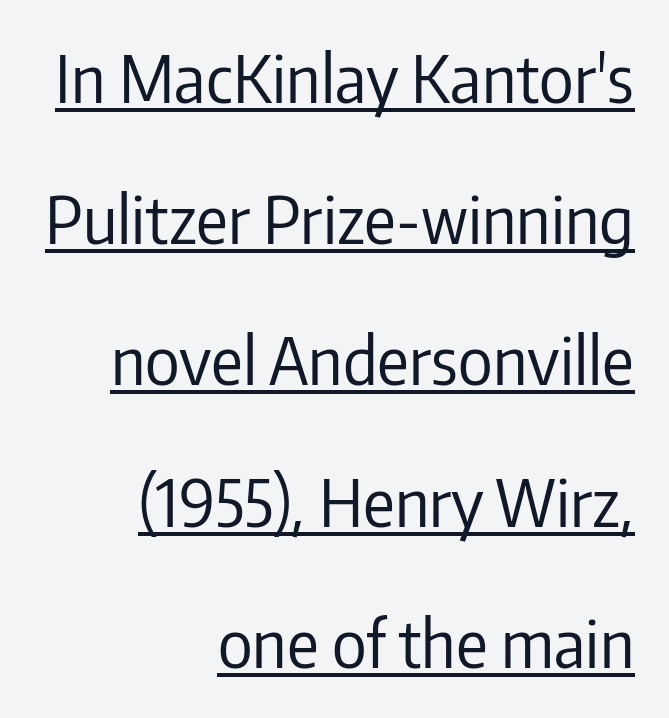
Q: Is the text bold? A: No.
Q: Is the text italic (slanted)? A: No, it is upright.
Q: Is the typeface a serif or a sans-serif typeface? A: Sans-serif.
Q: Is the text underlined? A: Yes.
Q: How is the paragraph aligned? A: Right-aligned.
Q: Is the spacing between letters normal or unusually wide? A: Normal.
Q: Is the spacing between lines tight, normal or loose? A: Loose.
Q: Width (condensed, normal, or wide)? A: Condensed.
Q: Stroke contrast? A: Low.
Q: x-height? A: Medium.
Q: Monospaced? A: No.
